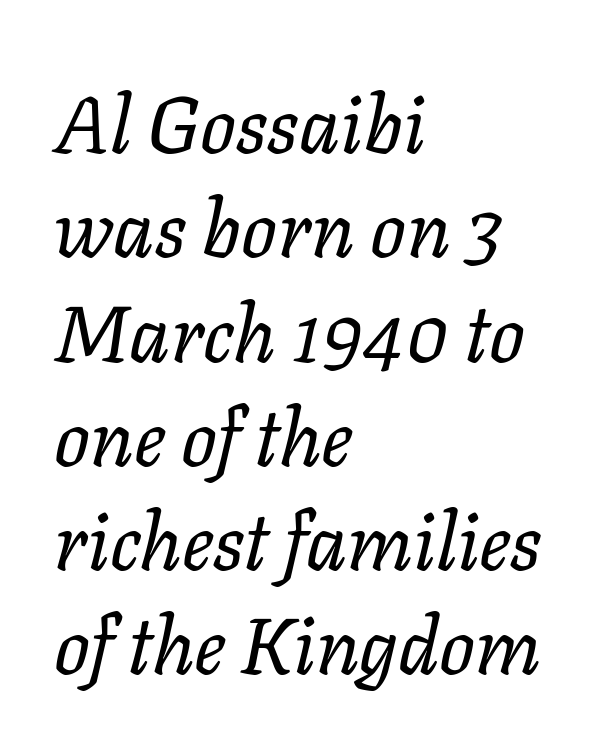
Q: Is the text bold? A: No.
Q: Is the text italic (slanted)? A: Yes, it leans right by about 11 degrees.
Q: Is the text underlined? A: No.
Q: How is the paragraph aligned? A: Left-aligned.
Q: Is the spacing between letters normal or unusually wide? A: Normal.
Q: Is the spacing between lines tight, normal or loose? A: Normal.
Q: Width (condensed, normal, or wide)? A: Normal.
Q: Stroke contrast? A: Low.
Q: x-height? A: Medium.
Q: Monospaced? A: No.
